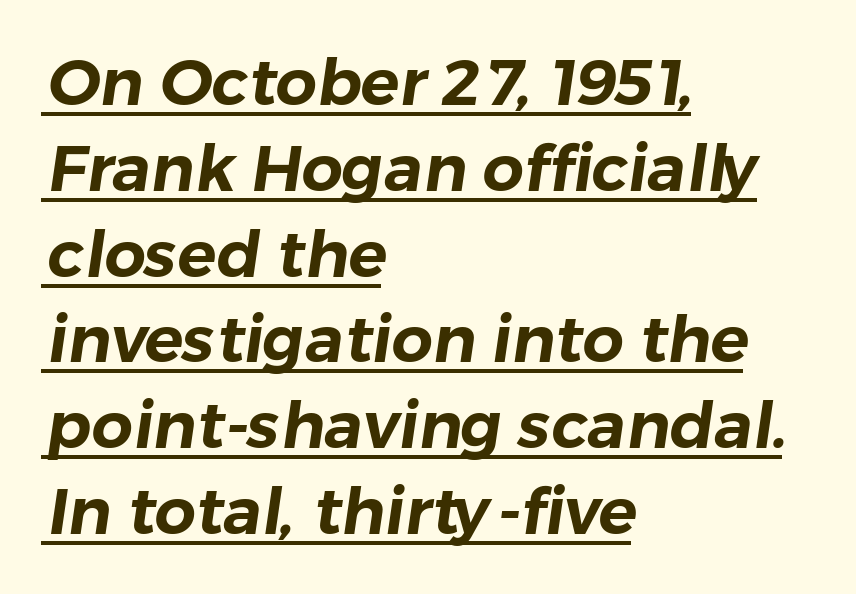
The designer went with a sans here, leaving each stem footless. Honestly, the letter spacing is just normal — you wouldn't notice it. The passage shown is underscored from start to finish. Varying glyph widths throughout — classic text-font behaviour.
